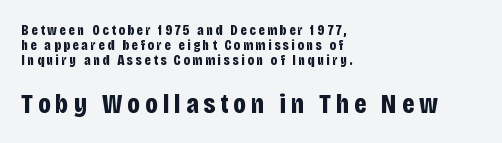
Q: Is the text bold? A: Yes.
Q: Is the text italic (slanted)? A: No, it is upright.
Q: Is the text underlined? A: No.
Q: How is the paragraph aligned? A: Left-aligned.
Q: Is the spacing between lines tight, normal or loose? A: Tight.
Q: Which block of text is set in a larger size, the first (top) or the second (bottom)? A: The second (bottom) one.
